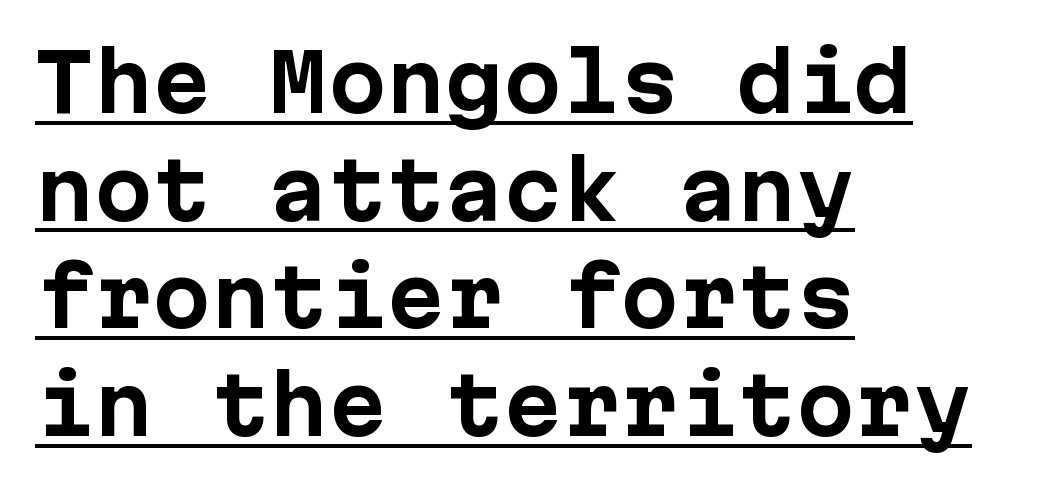
{"serif": "no", "italic": "no", "bold": "yes", "weight": "bold", "width": "normal", "stroke_contrast": "low", "x_height": "medium", "monospaced": "yes", "underline": "yes", "align": "left", "line_spacing": "normal", "line_spacing_ratio": 1.38, "letter_spacing": "normal", "letter_spacing_em": 0.0, "glyph_px": 78}
